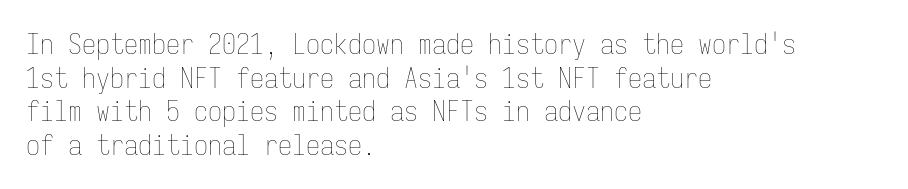
The image shows 28 px thin, condensed type, upright, monospaced; set left-aligned, line spacing 1.2x, normal letter spacing, not underlined; low stroke contrast and a medium x-height.
